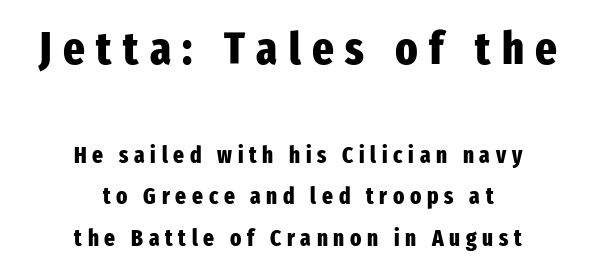
The characters display no serif detailing; their extremities are plain. Each word looks stretched out because of the extra space between its letters. Each letter keeps its own natural width here, so spacing adapts to shape. In CSS terms this would be text-align: center. Letters rest on an invisible, unmarked baseline.
